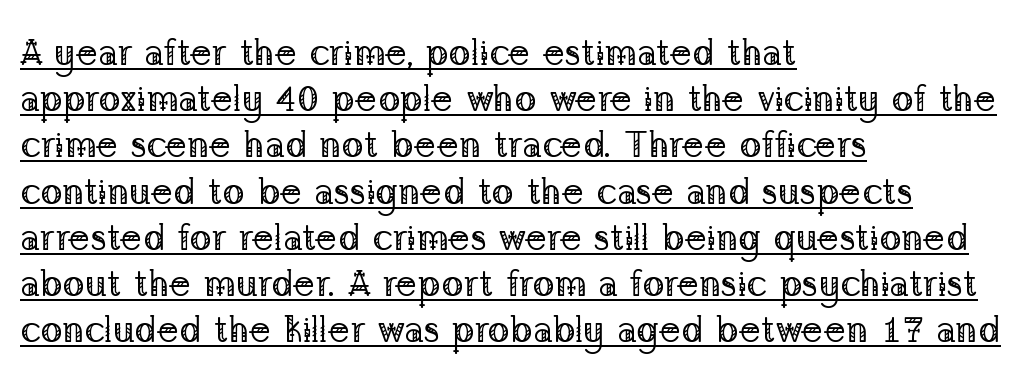
{"serif": "yes", "italic": "no", "bold": "no", "weight": "regular", "width": "normal", "stroke_contrast": "low", "x_height": "medium", "monospaced": "no", "underline": "yes", "align": "left", "line_spacing": "normal", "line_spacing_ratio": 1.25, "letter_spacing": "normal", "letter_spacing_em": 0.0, "glyph_px": 37}
